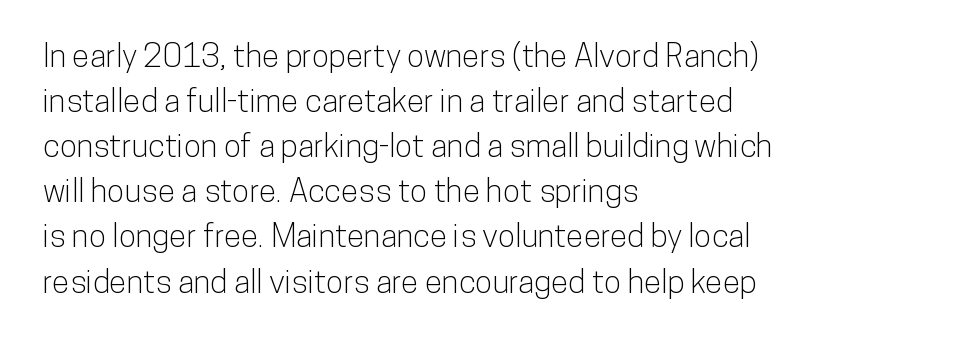
{"serif": "no", "italic": "no", "width": "condensed", "stroke_contrast": "low", "x_height": "medium", "monospaced": "no", "underline": "no", "align": "left", "line_spacing": "normal", "line_spacing_ratio": 1.41, "letter_spacing": "normal", "letter_spacing_em": 0.0, "glyph_px": 32}
